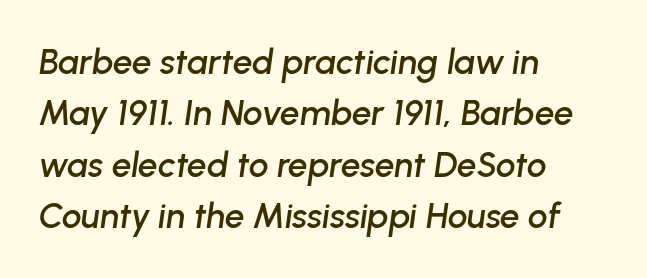
Beneath every word, the page is bare. Rendered with sloped, italic letterforms. If you measured baseline to baseline, you'd find a middling distance. Does the copy run flush right? No — it runs flush left. No extra tracking has been applied to these lines. Proportional: the letters do not fall into vertical columns.
